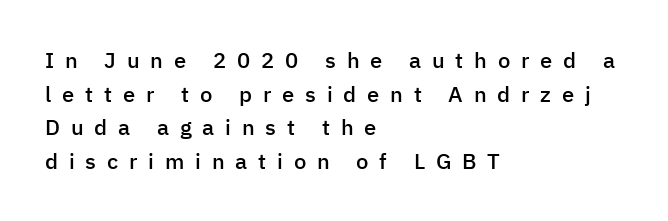
The image shows 22 px text type, upright; set left-aligned, normal line spacing (1.53x), unusually wide letter spacing (+0.49 em), not underlined.
